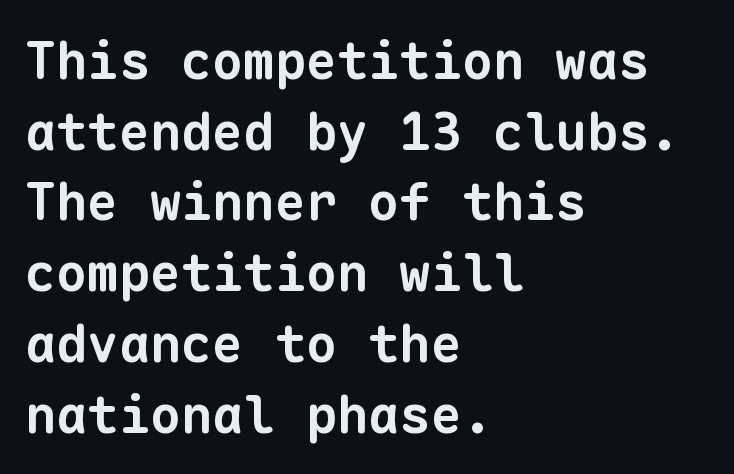
{"serif": "no", "bold": "yes", "weight": "bold", "width": "normal", "stroke_contrast": "low", "x_height": "medium", "monospaced": "yes", "underline": "no", "align": "left", "line_spacing": "normal", "line_spacing_ratio": 1.36, "letter_spacing": "normal", "letter_spacing_em": 0.0, "glyph_px": 52}
